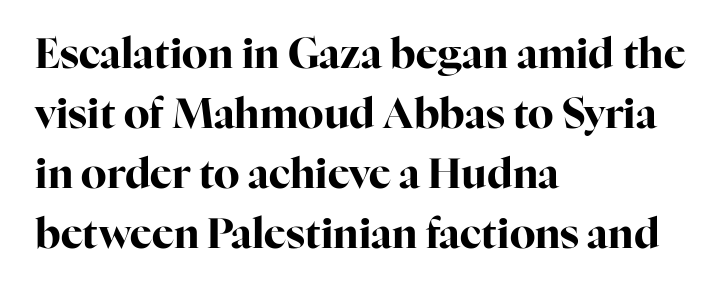
Note the varied advance widths — an 'i' is clearly narrower than an 'm'. A classic flush-left, rag-right setting is used for this passage. Quick note: interline space is typical. Letters rest on an invisible, unmarked baseline. Look at the stroke-to-counter ratio: heavy, a bold. The passage shown has conventional tracking throughout.
